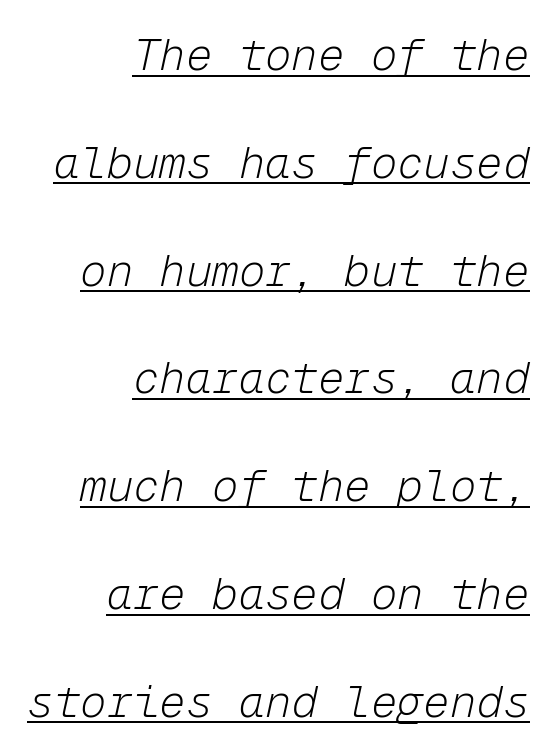
{"italic": "yes", "lean": "right", "slant_degrees": 12, "bold": "no", "weight": "light", "width": "normal", "stroke_contrast": "low", "x_height": "medium", "monospaced": "yes", "underline": "yes", "align": "right", "line_spacing": "loose", "line_spacing_ratio": 2.45, "letter_spacing": "normal", "letter_spacing_em": 0.0, "glyph_px": 44}
